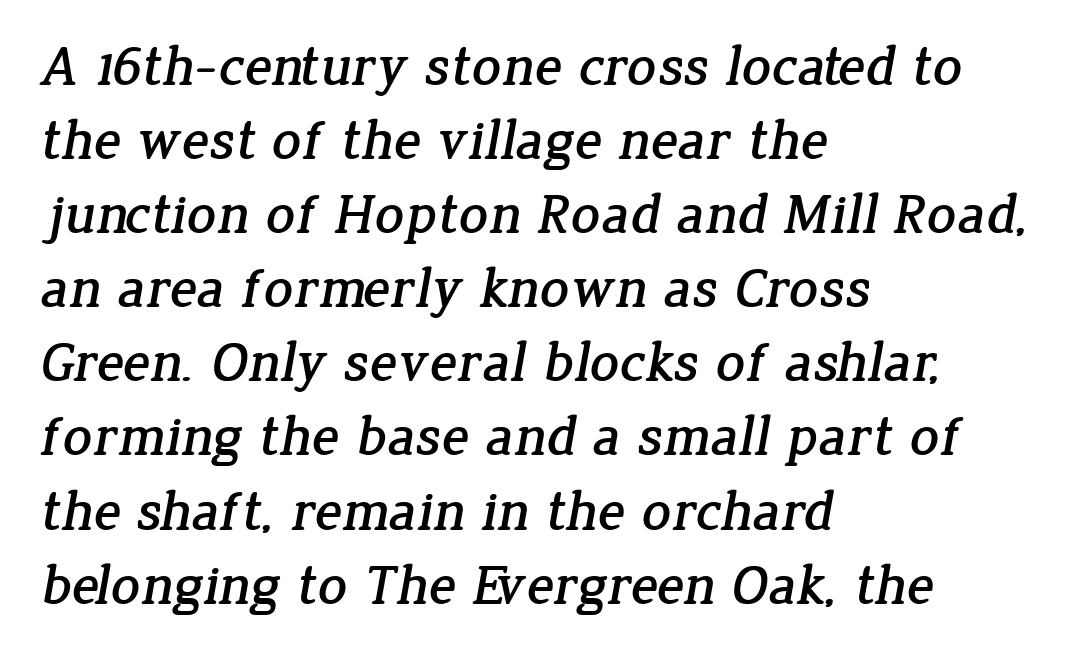
{"serif": "yes", "width": "normal", "stroke_contrast": "low", "x_height": "medium", "monospaced": "no", "underline": "no", "align": "left", "line_spacing": "normal", "line_spacing_ratio": 1.3, "letter_spacing": "normal", "letter_spacing_em": 0.0, "glyph_px": 57}
